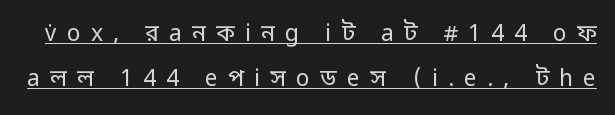
The image shows 23 px text type, upright; set loose line spacing (1.95x), unusually wide letter spacing (+0.44 em), underlined.
